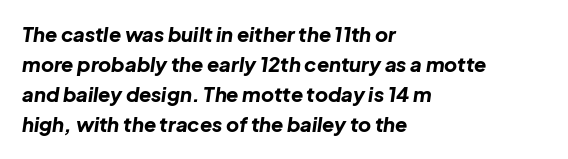
Does the lettering tilt? It does — this is italic. Visually the block forms a straight wall on the left and a jagged coastline on the right. Quick note: underline off. Compared with an ordinary text face, these strokes are far heavier — a full bold. Students, observe: this is what conventionally led text looks like.
